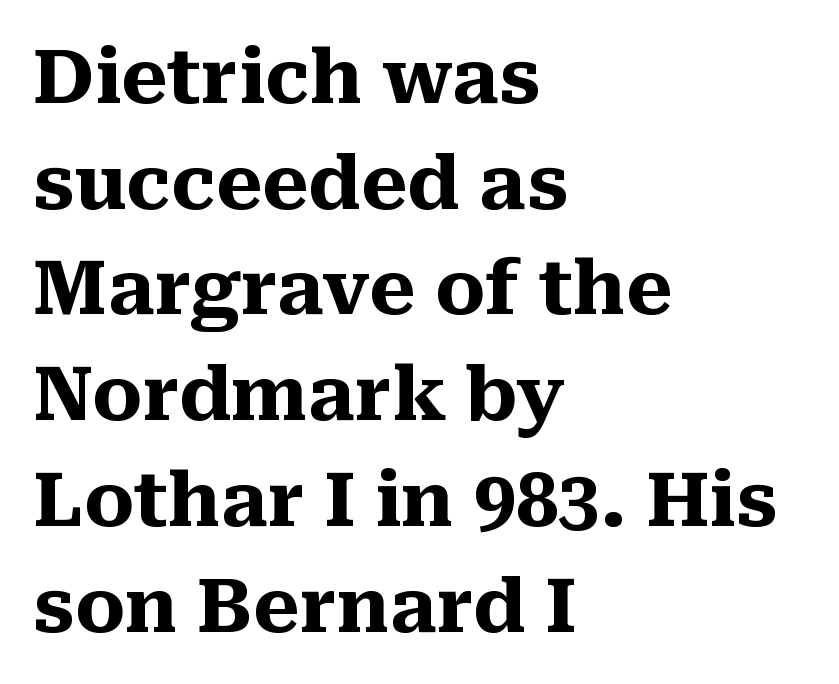
Q: Is the text bold? A: Yes.
Q: Is the text italic (slanted)? A: No, it is upright.
Q: Is the typeface a serif or a sans-serif typeface? A: Serif.
Q: Is the text underlined? A: No.
Q: How is the paragraph aligned? A: Left-aligned.
Q: Is the spacing between letters normal or unusually wide? A: Normal.
Q: Is the spacing between lines tight, normal or loose? A: Normal.
Q: Width (condensed, normal, or wide)? A: Normal.
Q: Stroke contrast? A: Medium.
Q: x-height? A: Medium.
Q: Monospaced? A: No.
